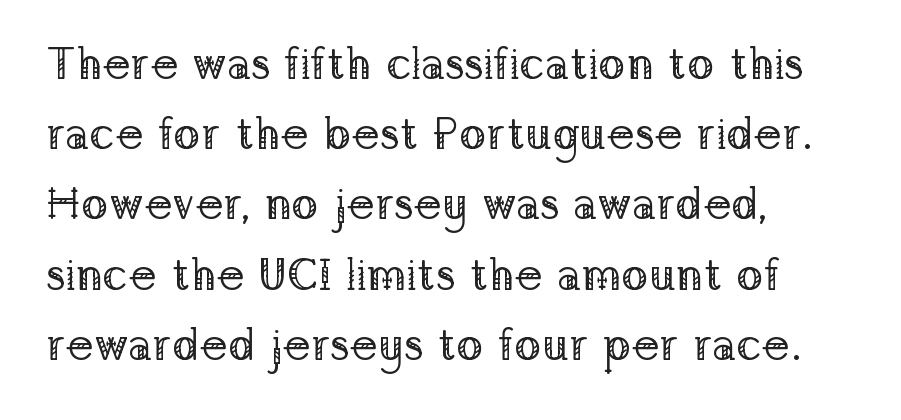
Evenly set lines give the paragraph a standard silhouette. You can tell from the footed stems that serif type was used. Nothing unusual about the tracking: characters are spaced as the font intends. Is the stroke heavy? The answer is a plain regular-or-lighter. Underlining? Definitely not there.
